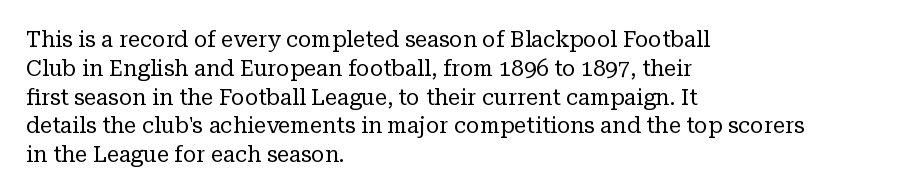
Q: Is the text bold? A: No.
Q: Is the text italic (slanted)? A: No, it is upright.
Q: Is the text underlined? A: No.
Q: How is the paragraph aligned? A: Left-aligned.
Q: Is the spacing between letters normal or unusually wide? A: Normal.
Q: Is the spacing between lines tight, normal or loose? A: Normal.
